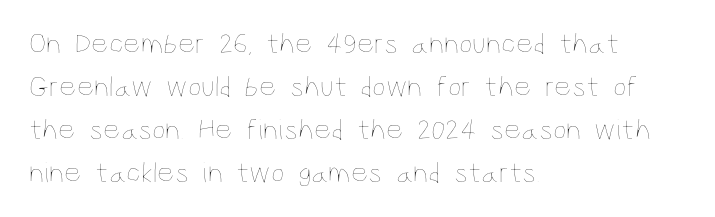
The image shows 30 px thin, condensed type, upright; set left-aligned, normal line spacing (1.43x), normal letter spacing, not underlined; low stroke contrast and a large x-height.
